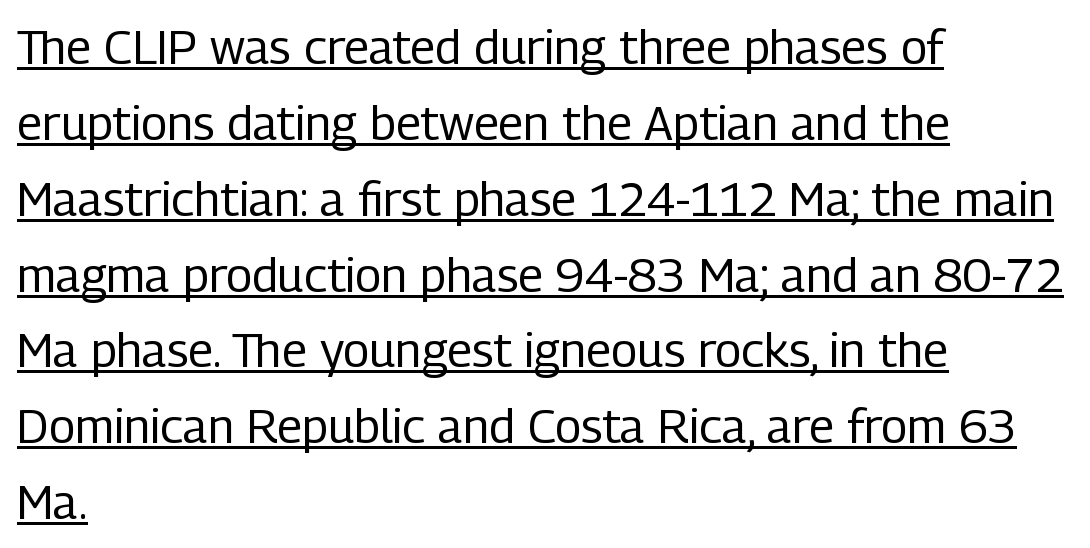
{"serif": "no", "italic": "no", "bold": "no", "weight": "regular", "width": "condensed", "stroke_contrast": "low", "x_height": "medium", "monospaced": "no", "underline": "yes", "align": "left", "line_spacing": "normal", "line_spacing_ratio": 1.58, "letter_spacing": "normal", "letter_spacing_em": 0.0, "glyph_px": 48}
